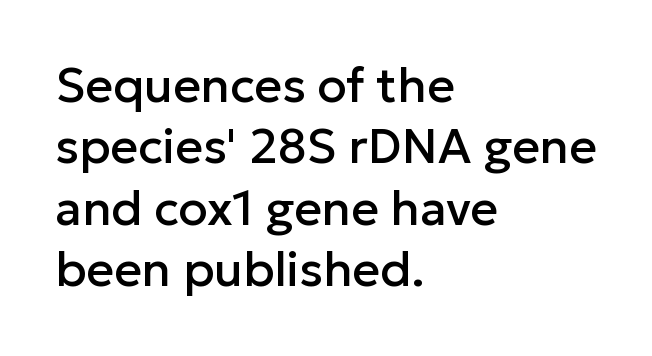
The image shows 48 px sans-serif type, upright; set left-aligned, normal line spacing (1.28x), normal letter spacing, not underlined; low stroke contrast and a medium x-height.
